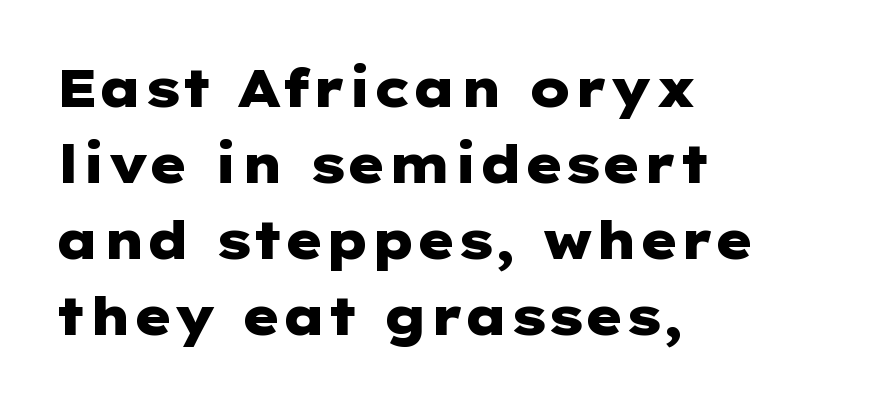
These lines sit exactly where default settings would place them. Compared with an ordinary text face, these strokes are far heavier — a full bold. Is the block centered? No — it sits flush against the left margin. Characters remain perfectly vertical along every line. Serifs: no, the terminals of the letterforms are clean.
